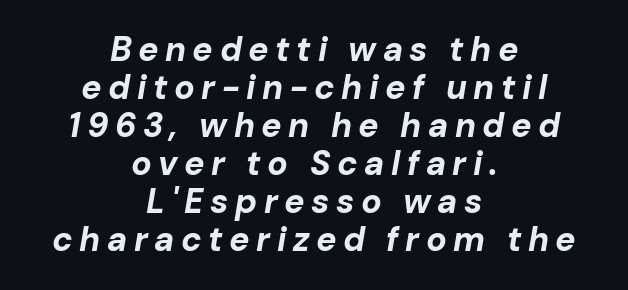
{"italic": "yes", "lean": "right", "slant_degrees": 10, "bold": "yes", "weight": "bold", "width": "normal", "stroke_contrast": "low", "x_height": "medium", "monospaced": "no", "underline": "no", "align": "center", "line_spacing": "tight", "line_spacing_ratio": 1.12, "glyph_px": 34}
